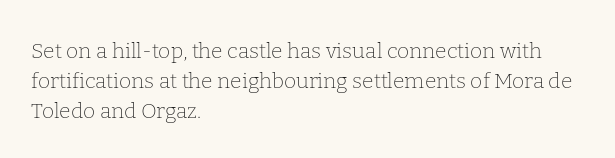
{"italic": "no", "bold": "no", "underline": "no", "align": "left", "line_spacing": "normal", "line_spacing_ratio": 1.44, "letter_spacing": "normal", "letter_spacing_em": 0.0, "glyph_px": 21}
